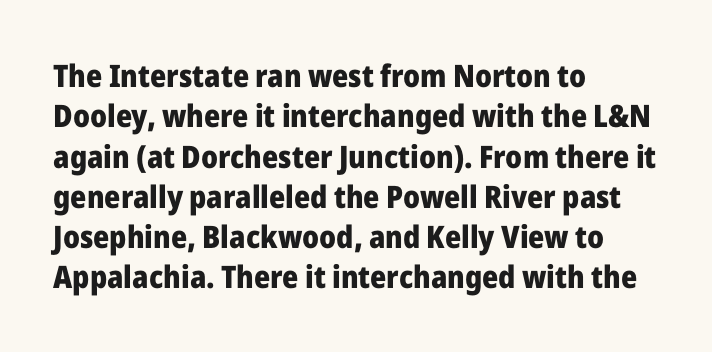
{"serif": "no", "italic": "no", "bold": "yes", "weight": "heavy", "width": "normal", "stroke_contrast": "low", "x_height": "medium", "monospaced": "no", "underline": "no", "align": "left", "line_spacing": "normal", "line_spacing_ratio": 1.3, "letter_spacing": "normal", "letter_spacing_em": 0.0, "glyph_px": 31}
